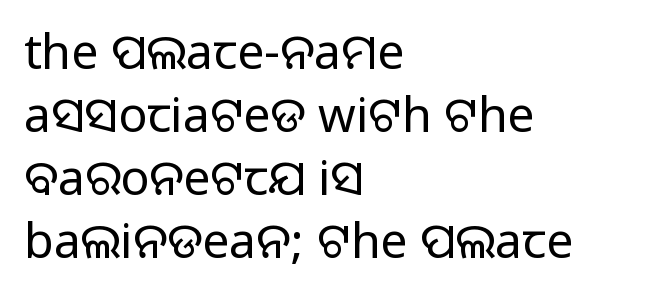
The text block is weighted toward the left margin, trailing off unevenly rightward. This block has exactly the height ordinary leading produces. Compared with a typical body face, this is equally light or lighter still. The rendering uses natural spacing where letterforms have individual widths. Rendered with straight, roman letterforms. Each word holds together tightly as a unit, with standard inter-letter gaps.
